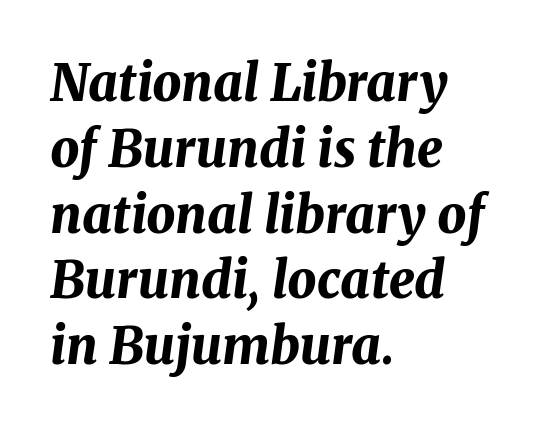
The image shows 51 px bold type, italic (leaning right); set left-aligned, normal line spacing (1.29x), normal letter spacing, not underlined; medium stroke contrast and a medium x-height.
